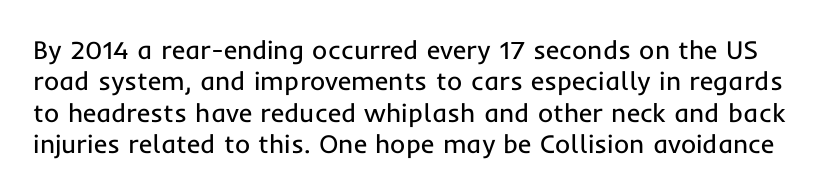
Q: Is the text bold? A: No.
Q: Is the text italic (slanted)? A: No, it is upright.
Q: Is the text underlined? A: No.
Q: Is the spacing between letters normal or unusually wide? A: Normal.
